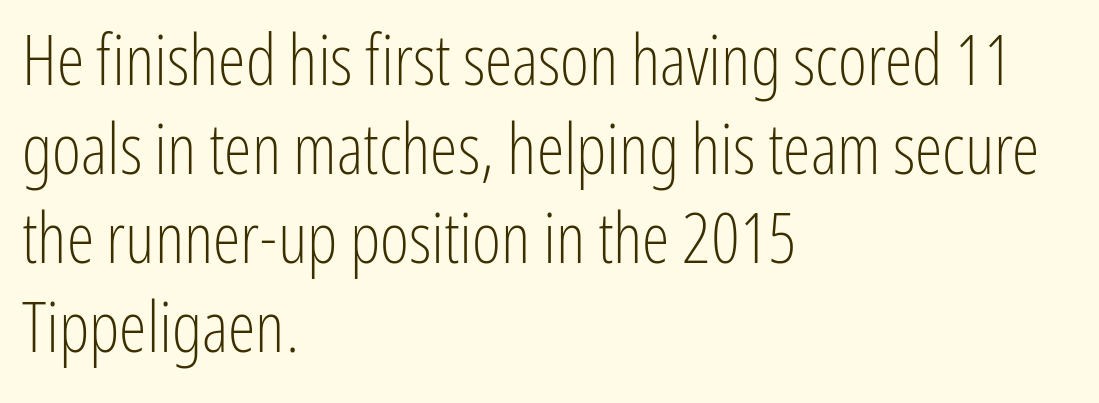
Q: Is the text bold? A: No.
Q: Is the text italic (slanted)? A: No, it is upright.
Q: Is the typeface a serif or a sans-serif typeface? A: Sans-serif.
Q: Is the text underlined? A: No.
Q: How is the paragraph aligned? A: Left-aligned.
Q: Is the spacing between letters normal or unusually wide? A: Normal.
Q: Is the spacing between lines tight, normal or loose? A: Normal.
Q: Width (condensed, normal, or wide)? A: Condensed.
Q: Stroke contrast? A: Low.
Q: x-height? A: Medium.
Q: Monospaced? A: No.
